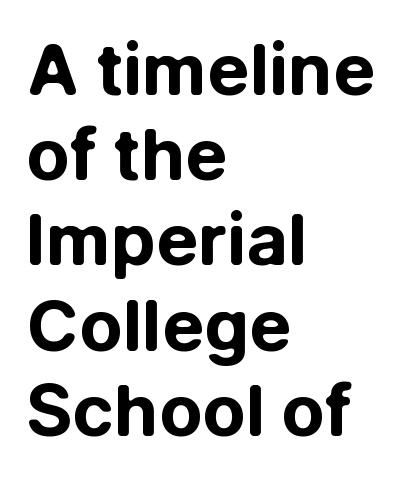
{"serif": "no", "italic": "no", "bold": "yes", "weight": "bold", "width": "normal", "stroke_contrast": "low", "x_height": "medium", "monospaced": "no", "underline": "no", "align": "left", "line_spacing_ratio": 1.2, "letter_spacing": "normal", "letter_spacing_em": 0.0, "glyph_px": 71}
